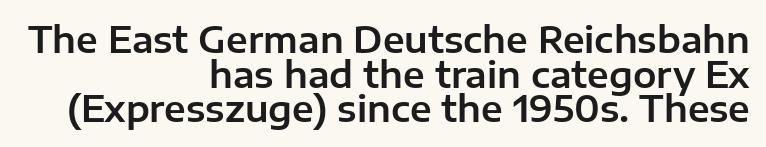
{"serif": "no", "italic": "no", "width": "normal", "stroke_contrast": "low", "x_height": "medium", "monospaced": "no", "underline": "no", "align": "right", "line_spacing": "tight", "line_spacing_ratio": 0.99, "letter_spacing": "normal", "letter_spacing_em": 0.0, "glyph_px": 35}
